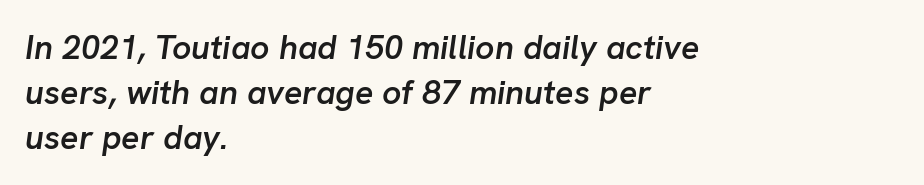
The letters are slanted; this is an italic face. Short and long lines alike share a common starting point at left. The tracking reads as untouched default to a designer's eye. Varying glyph widths throughout — classic text-font behaviour.
